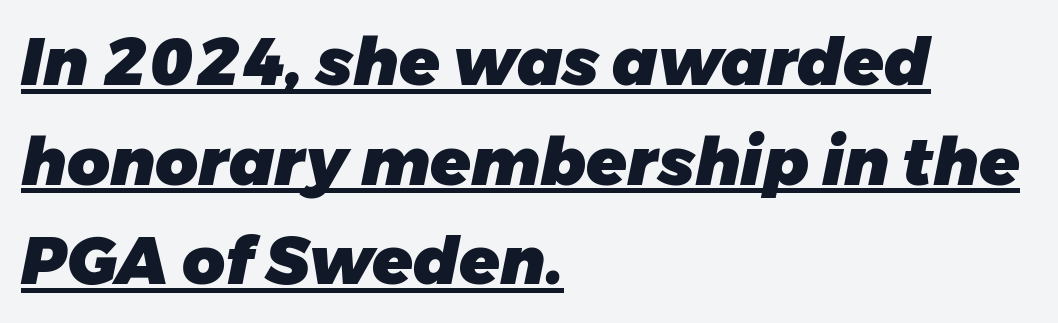
Q: Is the text bold? A: Yes.
Q: Is the text italic (slanted)? A: Yes, it leans right by about 11 degrees.
Q: Is the text underlined? A: Yes.
Q: How is the paragraph aligned? A: Left-aligned.
Q: Is the spacing between letters normal or unusually wide? A: Normal.
Q: Is the spacing between lines tight, normal or loose? A: Normal.
Q: Width (condensed, normal, or wide)? A: Normal.
Q: Stroke contrast? A: Low.
Q: x-height? A: Medium.
Q: Monospaced? A: No.
